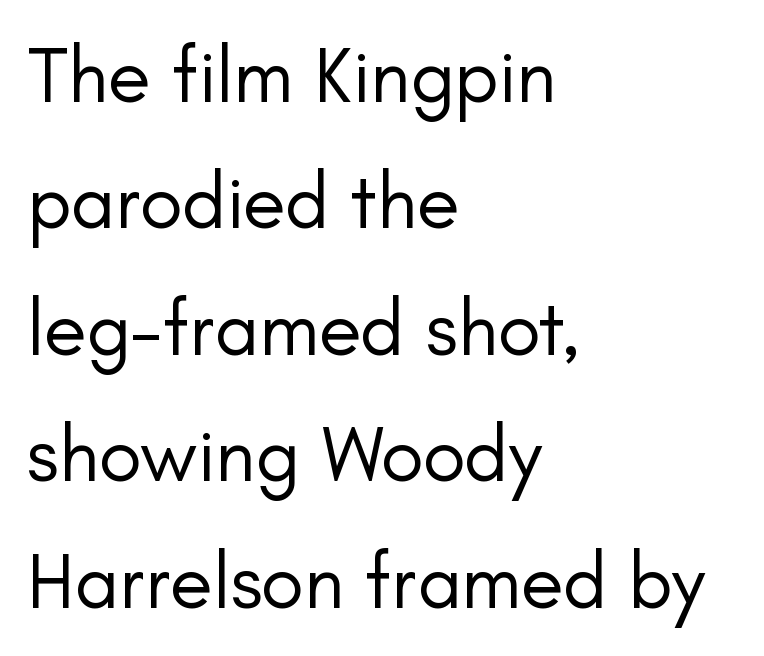
Caption: multi-line text, flush left, ragged right. Does the type have serifs? No, each stem ends abruptly. Inter-character spacing is left at the font's built-in metrics. This sample keeps an unexceptional amount of space between lines. Stems here are at most as thick as an everyday book face. A typesetter would mark this as roman, not italic.
